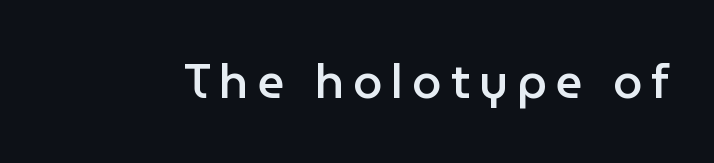
{"serif": "no", "italic": "no", "bold": "semi", "weight": "semibold", "width": "normal", "stroke_contrast": "low", "x_height": "medium", "monospaced": "no", "underline": "no", "glyph_px": 47}
